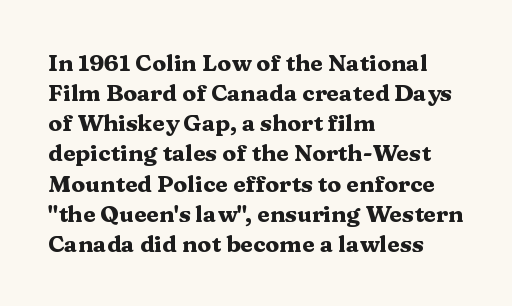
Does extra space separate the letters? No, they use regular spacing. The passage is arranged the way most books set body copy — flush left. Successive baselines arrive at the customary interval. Posture: upright roman. Is the type bold? Yes — the strokes are clearly thick and heavy.
